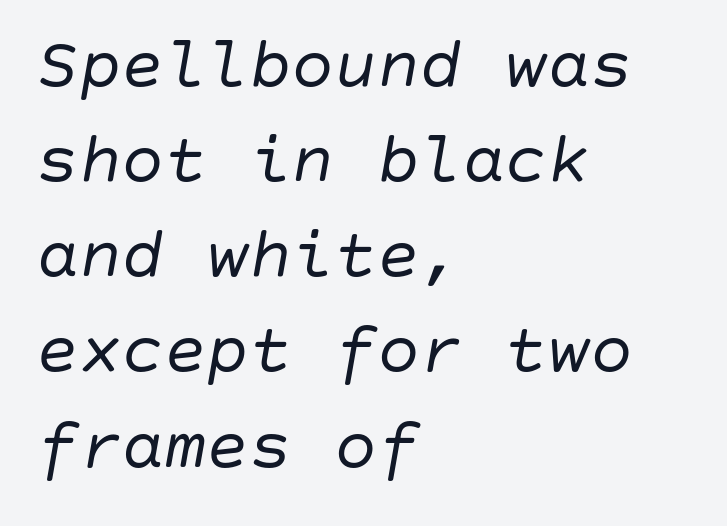
The image shows 71 px regular-weight type, italic (leaning right); set left-aligned, normal line spacing (1.34x), normal letter spacing, not underlined; low stroke contrast and a large x-height.
